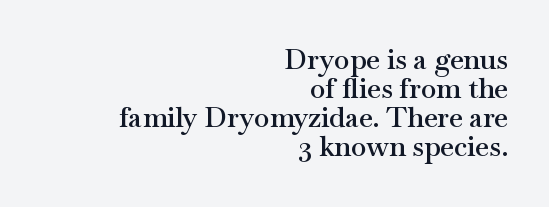
Do the characters align in a grid? No, the font is proportional. Notice how the passage keeps a crisp vertical edge on the right only. No extra tracking has been applied to these lines. The font is running at a semibold setting, under full bold.
